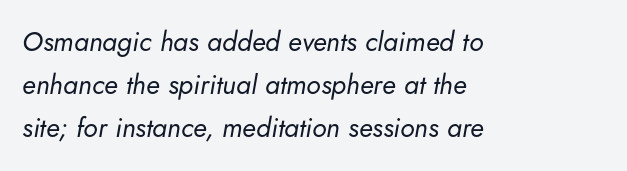
{"italic": "yes", "lean": "right", "slant_degrees": 5, "bold": "no", "underline": "no", "align": "left", "line_spacing": "normal", "line_spacing_ratio": 1.6, "letter_spacing": "normal", "letter_spacing_em": 0.0, "glyph_px": 27}
